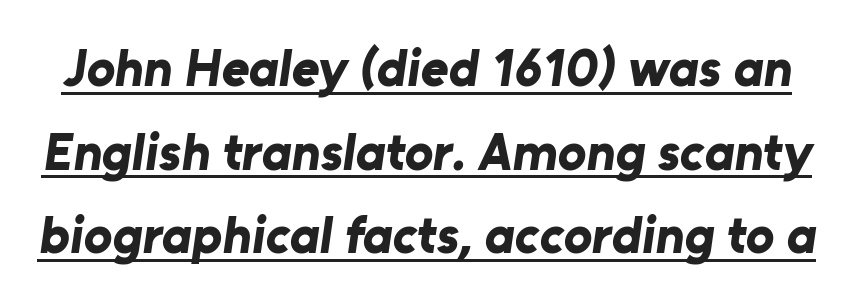
The image shows 53 px bold sans-serif type; set normal line spacing (1.58x), normal letter spacing, underlined; low stroke contrast and a medium x-height.
